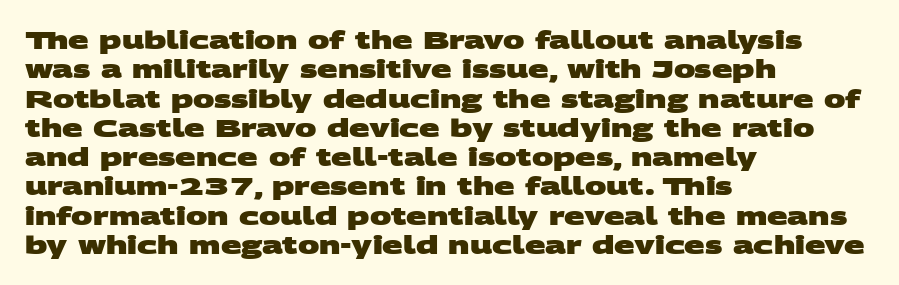
Q: Is the text bold? A: Yes.
Q: Is the text underlined? A: No.
Q: How is the paragraph aligned? A: Left-aligned.
Q: Is the spacing between letters normal or unusually wide? A: Normal.
